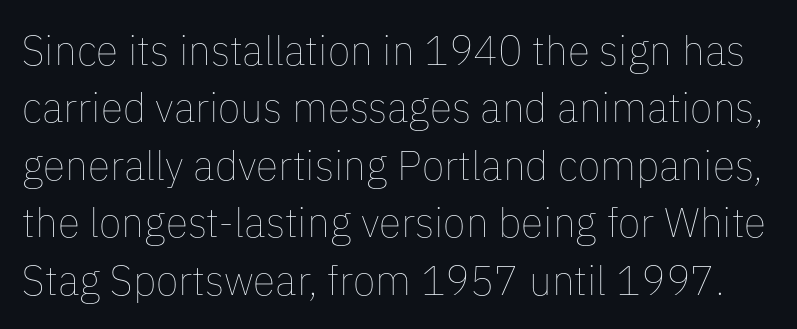
The image shows 41 px thin type, upright; set normal line spacing (1.4x), normal letter spacing, not underlined; low stroke contrast and a medium x-height.
